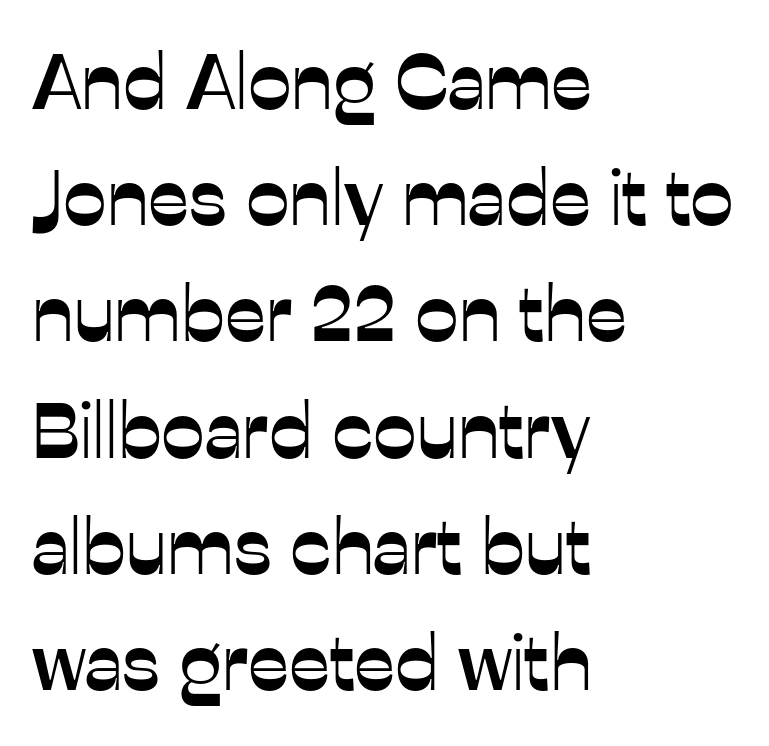
Each letter keeps its own natural width here, so spacing adapts to shape. It's the straight-up-and-down kind of type. No extra tracking has been applied to these lines. Visually the block forms a straight wall on the left and a jagged coastline on the right.
